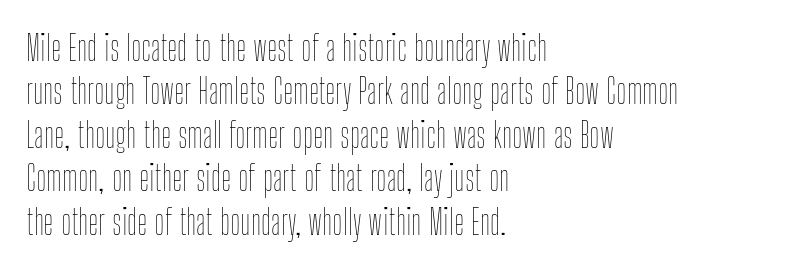
The passage shown is typed in a proportional face where columns would drift. Every row of glyphs begins at an identical x-position on the left. Has an underline been added? It has not. These lines were composed using upright roman letters. Between one letter and the next there's only the usual sliver of space.
